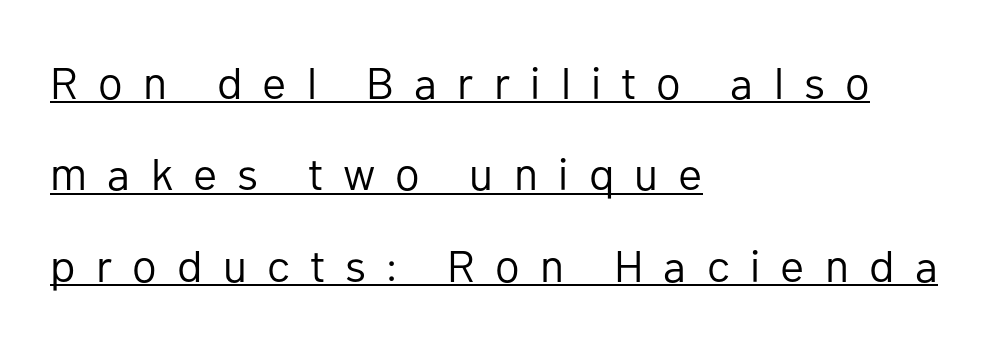
Decoration check: the copy is underlined. Heaviness? Minimal to ordinary, like unemphasized prose. These lines are set flush left with a ragged right edge. No italicization has been applied; the sample stays upright.
